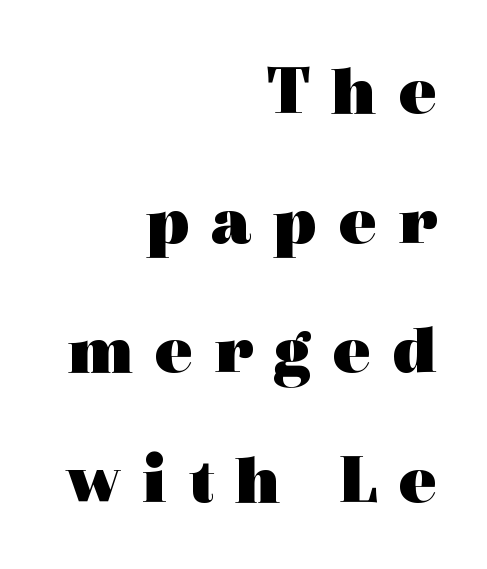
Q: Is the text bold? A: Yes.
Q: Is the text italic (slanted)? A: No, it is upright.
Q: Is the typeface a serif or a sans-serif typeface? A: Serif.
Q: Is the text underlined? A: No.
Q: How is the paragraph aligned? A: Right-aligned.
Q: Is the spacing between letters normal or unusually wide? A: Unusually wide.
Q: Width (condensed, normal, or wide)? A: Wide.
Q: x-height? A: Medium.
Q: Monospaced? A: No.
